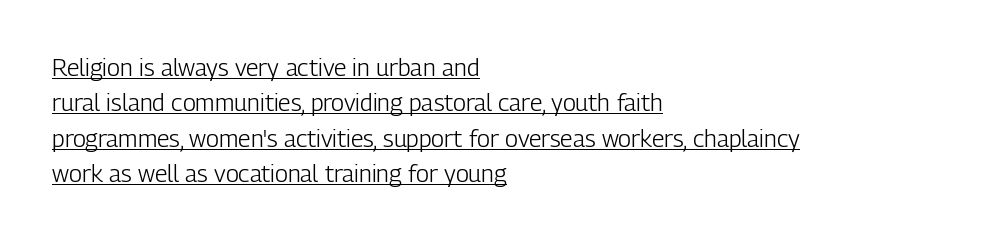
{"italic": "no", "bold": "no", "underline": "yes", "align": "left", "line_spacing": "normal", "line_spacing_ratio": 1.47, "letter_spacing": "normal", "letter_spacing_em": 0.0, "glyph_px": 24}
